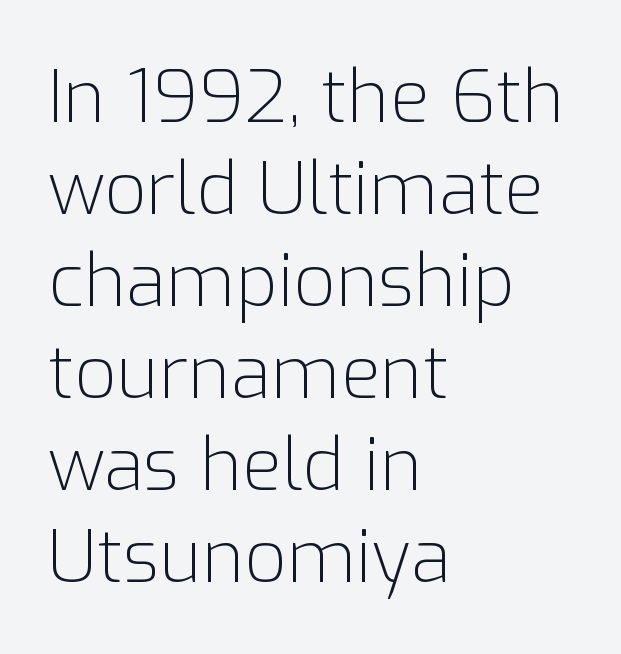
{"serif": "no", "italic": "no", "bold": "no", "weight": "light", "width": "normal", "stroke_contrast": "low", "x_height": "medium", "monospaced": "no", "underline": "no", "align": "left", "line_spacing": "normal", "line_spacing_ratio": 1.26, "letter_spacing": "normal", "letter_spacing_em": 0.0, "glyph_px": 73}
